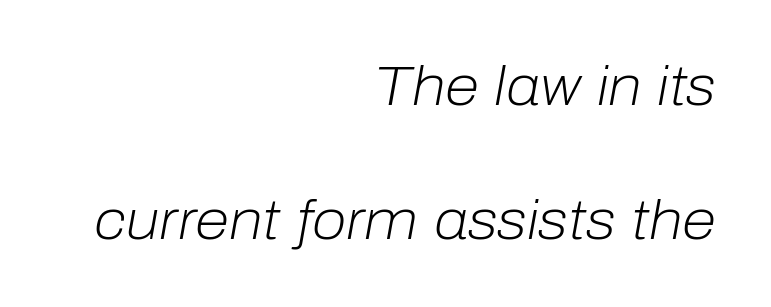
{"italic": "yes", "lean": "right", "slant_degrees": 10, "bold": "no", "weight": "light", "width": "normal", "stroke_contrast": "low", "x_height": "medium", "monospaced": "no", "underline": "no", "align": "right", "line_spacing": "loose", "line_spacing_ratio": 2.4, "letter_spacing": "normal", "letter_spacing_em": 0.0, "glyph_px": 56}
